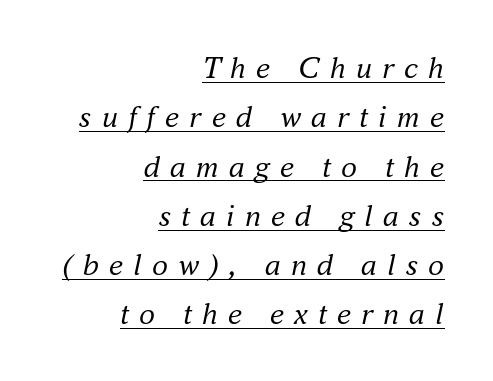
Students, observe: this is what conventionally led text looks like. This rendering widens character spacing well past its baseline value. Small tapered or slab feet sit at the stroke ends, so this counts as serif. One-word summary of the alignment: right. Is this a fixed-width face? No — the glyphs have proportional, varying widths. Every word sits above its own underline.
